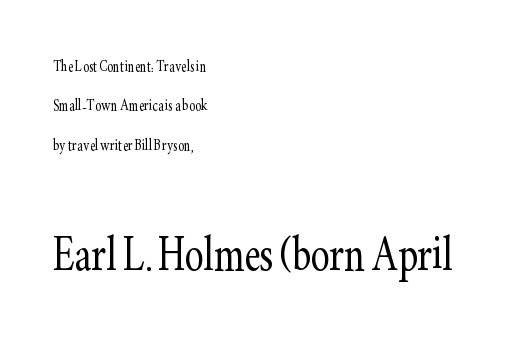
Q: Is the text bold? A: No.
Q: Is the text italic (slanted)? A: No, it is upright.
Q: Is the typeface a serif or a sans-serif typeface? A: Serif.
Q: Is the text underlined? A: No.
Q: How is the paragraph aligned? A: Left-aligned.
Q: Is the spacing between letters normal or unusually wide? A: Normal.
Q: Is the spacing between lines tight, normal or loose? A: Loose.
Q: Which block of text is set in a larger size, the first (top) or the second (bottom)? A: The second (bottom) one.
Q: Width (condensed, normal, or wide)? A: Condensed.
Q: Stroke contrast? A: Low.
Q: x-height? A: Small.
Q: Monospaced? A: No.
